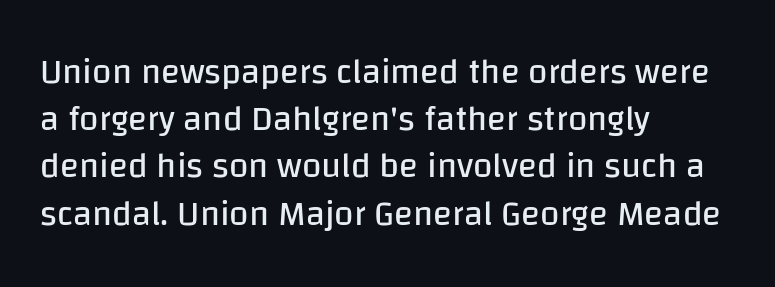
The compositor pushed each line to the left boundary. Italic? Not at all — the glyphs are vertical. You can tell from the bare stems that sans-serif type was used. The vertical gap from one line to the next is medium. The rendering uses natural spacing where letterforms have individual widths.
